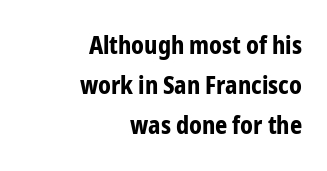
The image shows 24 px bold type, upright; set right-aligned, normal line spacing (1.66x), normal letter spacing, not underlined.
